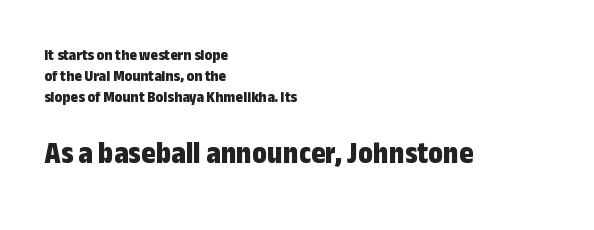
The passage shown is emphatically bold. There is no visible air inserted between adjacent glyphs. Check where the strokes stop: nothing finishes them off — pure sans. Character widths vary here, with narrow letters taking less room than wide ones. The paragraph shown leans on its left margin. If you squint, the bottom block still reads clearly — it's the larger of the two.
